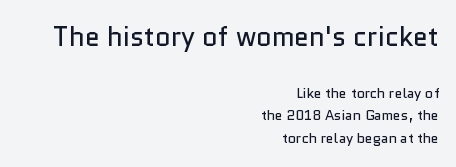
The specimen omits any rule beneath the text block's lines. Regarding leading, the lines here are spaced in the standard way. Summary of weight: not heavy and not bold. Standard letterfit; no display-style spreading of the glyphs.
